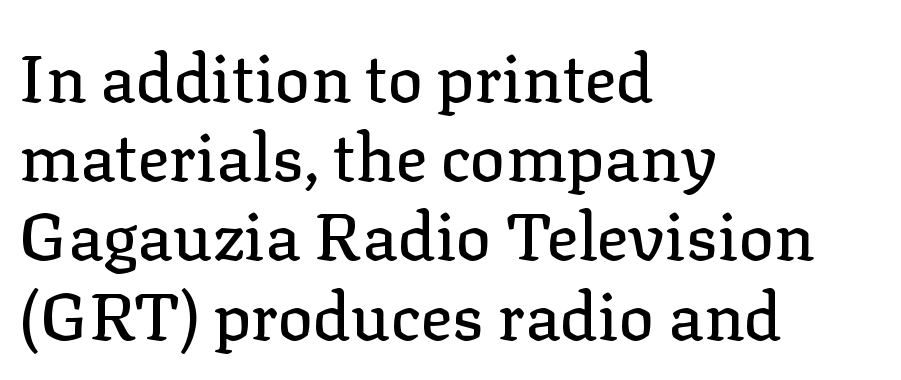
Each word holds together tightly as a unit, with standard inter-letter gaps. Do the characters align in a grid? No, the font is proportional. Reading down the block, your eye returns to a fixed left position each line. The string is rendered with underlining switched off. These lines are composed in type with serifs.
